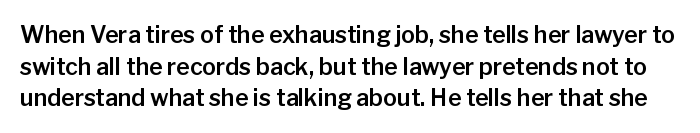
{"italic": "no", "underline": "no", "line_spacing": "normal", "line_spacing_ratio": 1.38, "letter_spacing": "normal", "letter_spacing_em": 0.0, "glyph_px": 23}
